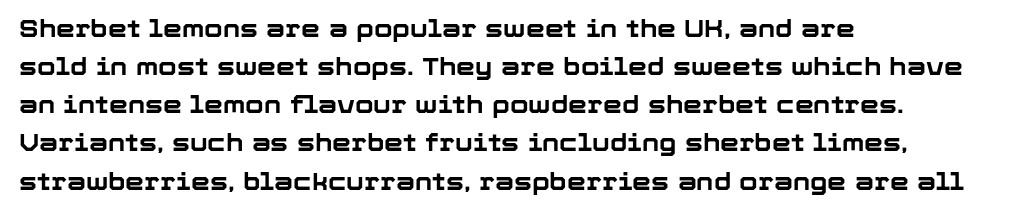
The image shows 24 px bold type, upright; set left-aligned, normal line spacing (1.59x), normal letter spacing, not underlined.
